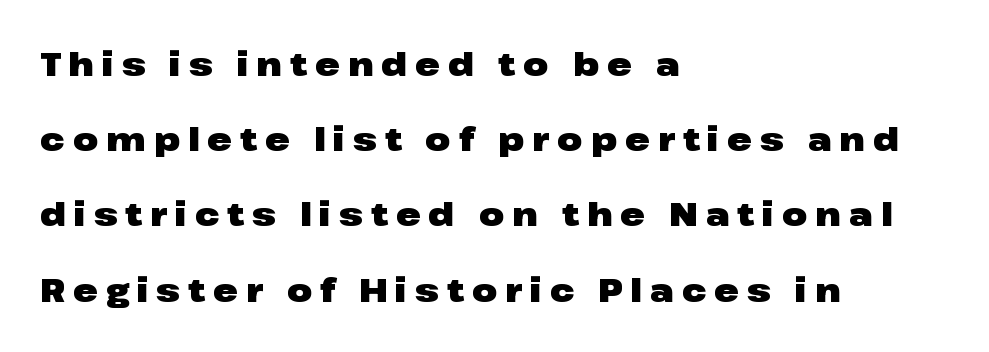
The image shows 33 px heavy, wide sans-serif type, upright; set left-aligned, loose line spacing (2.28x), unusually wide letter spacing (+0.24 em), not underlined; low stroke contrast and a medium x-height.
